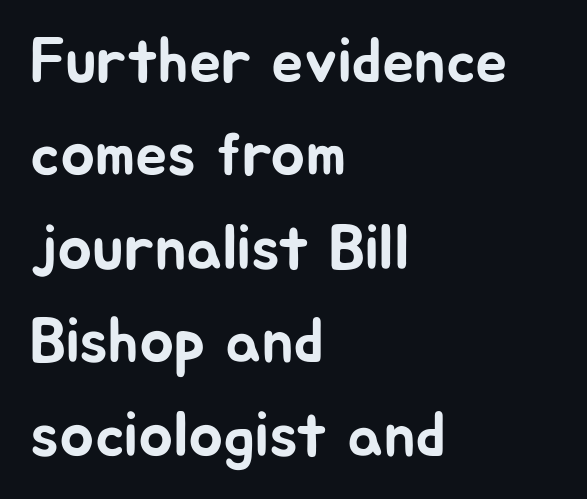
{"serif": "no", "italic": "no", "width": "normal", "stroke_contrast": "low", "x_height": "medium", "monospaced": "no", "underline": "no", "align": "left", "line_spacing": "normal", "line_spacing_ratio": 1.46, "letter_spacing": "normal", "letter_spacing_em": 0.0, "glyph_px": 64}
